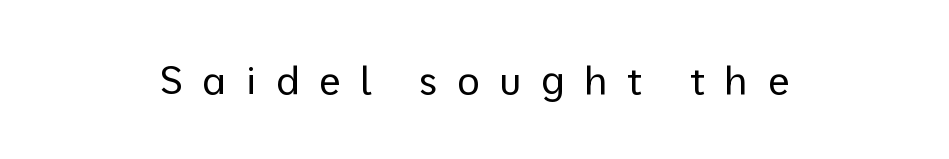
Each line is balanced around a shared central axis. Quick note: not italic, upright. The face used here is proportionally spaced, like ordinary book or web type. Descenders are the only things crossing below the line. The font family rendered here belongs to the sans-serif group. Honestly, the letter spacing is so wide it's the main thing you notice.
